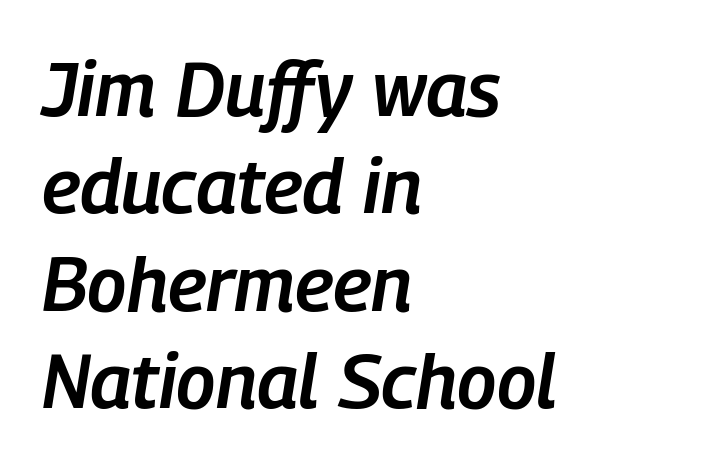
Rule under the text: the space is simply empty. Alignment: flush left. Semibold letterforms, between regular and bold. Emphasis-style slanted type is in use.
